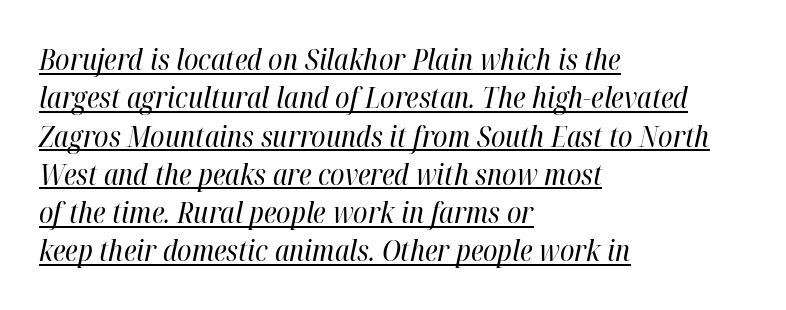
The image shows 29 px regular-weight, condensed type, italic (leaning right); set left-aligned, normal line spacing (1.32x), normal letter spacing, underlined; high stroke contrast and a medium x-height.
